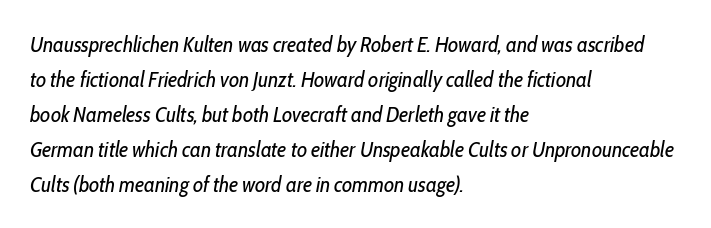
{"italic": "yes", "lean": "right", "slant_degrees": 10, "bold": "no", "underline": "no", "align": "left", "line_spacing": "normal", "line_spacing_ratio": 1.59, "letter_spacing": "normal", "letter_spacing_em": 0.0, "glyph_px": 22}
